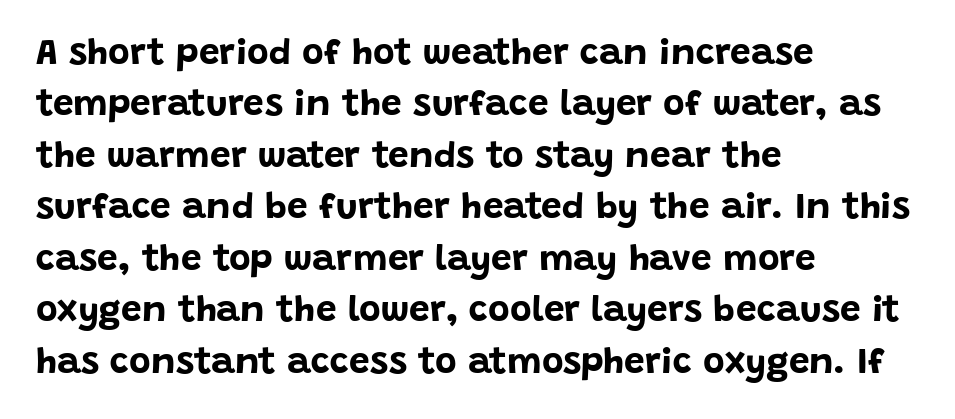
Bold? Absolutely — the strokes are thick and heavy. The gap between lines stays unmarked. These lines are composed in type without serifs. The rag falls on the right side of this text block. Do the letters lean? They stand straight.
